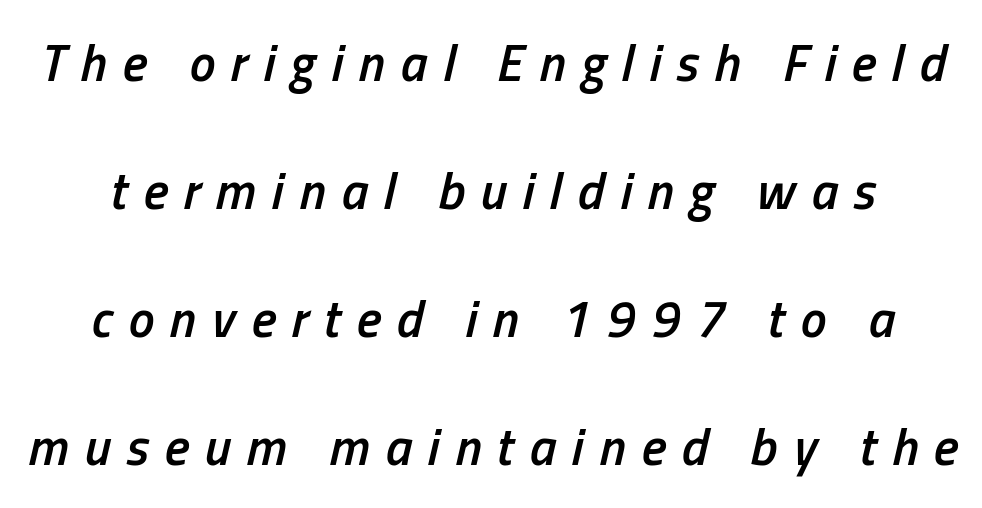
Notice the strokes are somewhat thickened but not fully heavy: this is a semibold. The tracking reads as deliberately expanded to a designer's eye. The font's italic variant was chosen for this text. Each row of text sits above clean, open space. Each letter keeps its own natural width here, so spacing adapts to shape. Whoever set this chose breathing room over compactness in the vertical rhythm.
